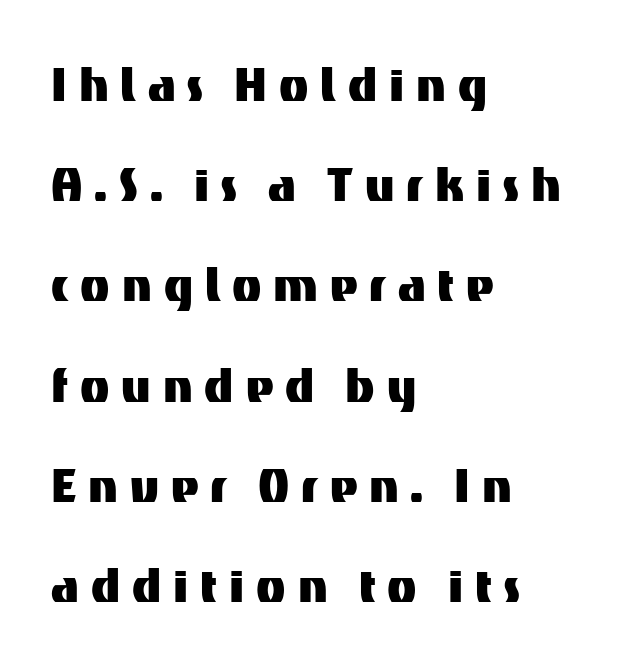
{"serif": "no", "italic": "no", "width": "normal", "stroke_contrast": "medium", "x_height": "medium", "monospaced": "no", "underline": "no", "align": "left", "line_spacing": "normal", "line_spacing_ratio": 1.67, "letter_spacing": "wide", "letter_spacing_em": 0.2, "glyph_px": 60}
